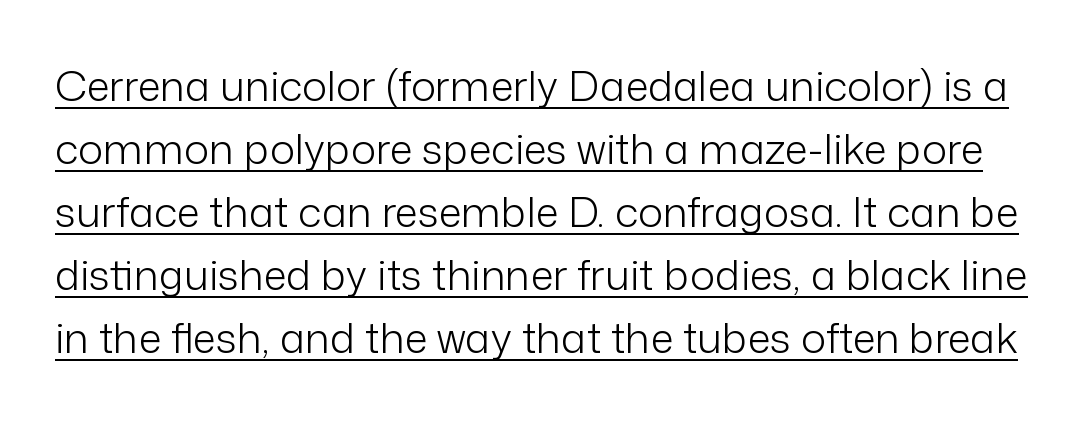
The image shows 42 px light sans-serif type, upright; set normal line spacing (1.5x), normal letter spacing, underlined; low stroke contrast and a medium x-height.
